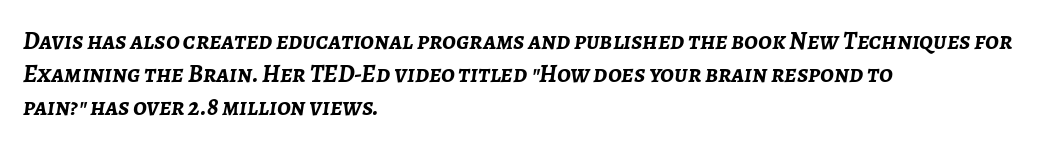
{"italic": "yes", "lean": "right", "slant_degrees": 7, "bold": "yes", "underline": "no", "align": "left", "line_spacing": "normal", "line_spacing_ratio": 1.33, "letter_spacing": "normal", "letter_spacing_em": 0.0, "glyph_px": 25}
